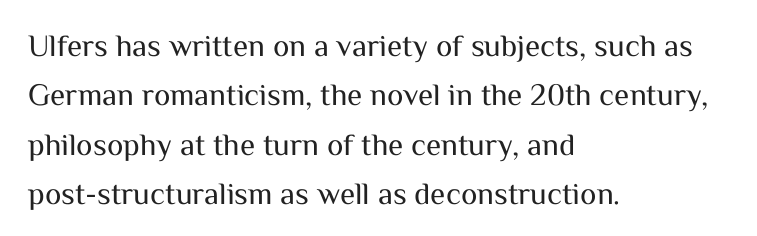
The image shows 31 px regular-weight sans-serif type, upright; set left-aligned, normal line spacing (1.59x), normal letter spacing, not underlined; medium stroke contrast and a medium x-height.
